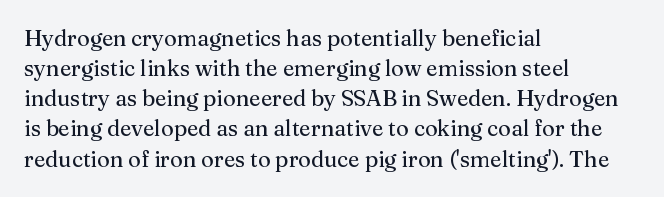
{"italic": "no", "bold": "no", "underline": "no", "align": "left", "line_spacing": "normal", "line_spacing_ratio": 1.37, "letter_spacing": "normal", "letter_spacing_em": 0.0, "glyph_px": 22}
